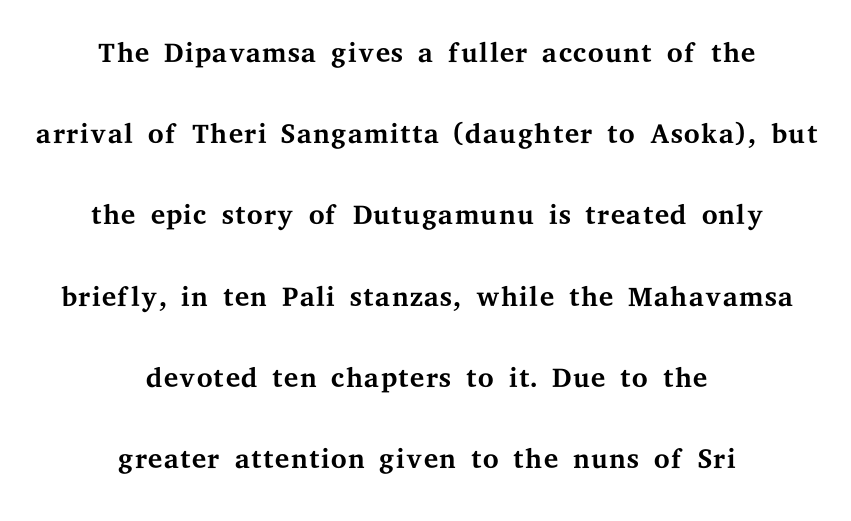
Q: Is the text bold? A: No.
Q: Is the text italic (slanted)? A: No, it is upright.
Q: Is the typeface a serif or a sans-serif typeface? A: Serif.
Q: Is the text underlined? A: No.
Q: How is the paragraph aligned? A: Centered.
Q: Is the spacing between letters normal or unusually wide? A: Normal.
Q: Is the spacing between lines tight, normal or loose? A: Loose.
Q: Width (condensed, normal, or wide)? A: Wide.
Q: Stroke contrast? A: Medium.
Q: x-height? A: Medium.
Q: Monospaced? A: No.
